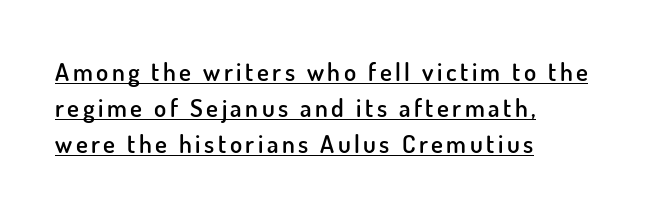
{"italic": "no", "bold": "semi", "underline": "yes", "align": "left", "line_spacing": "normal", "line_spacing_ratio": 1.44, "glyph_px": 25}
